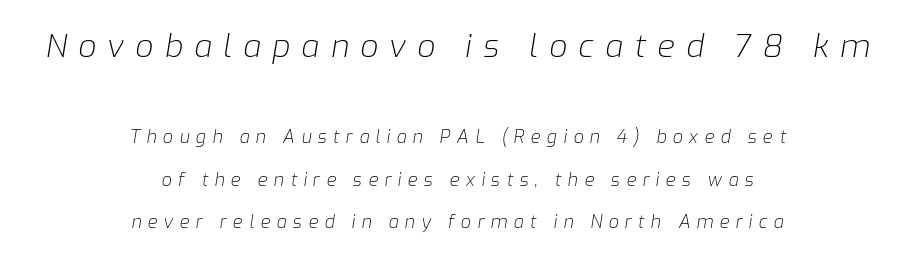
The image shows 32 px light type, italic (leaning right); set centered, loose line spacing (2.34x), unusually wide letter spacing (+0.35 em), not underlined; the first (top) block is 1.78x larger; low stroke contrast and a medium x-height.
